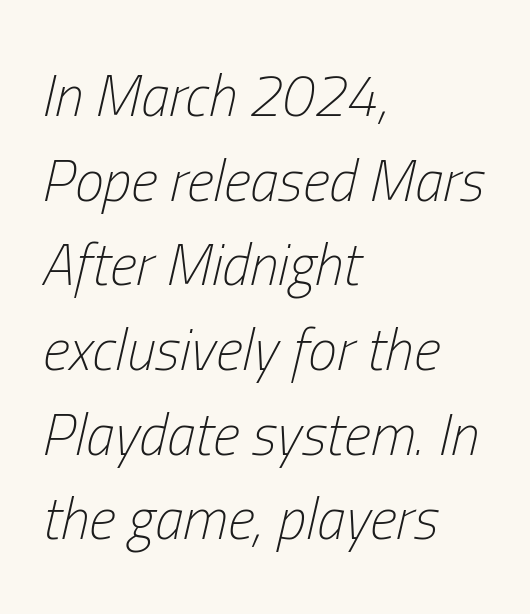
The image shows 58 px light, condensed type, italic (leaning right); set left-aligned, normal line spacing (1.46x), normal letter spacing, not underlined; low stroke contrast and a medium x-height.
